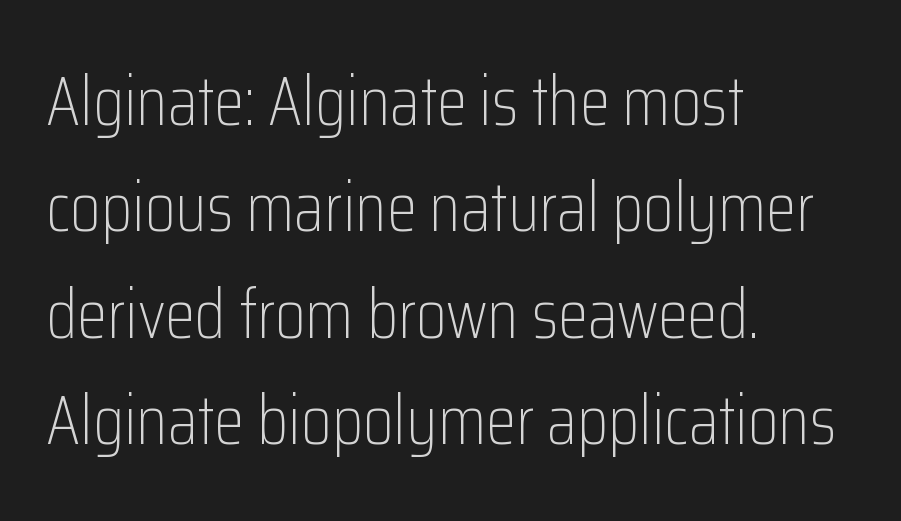
Q: Is the text bold? A: No.
Q: Is the text italic (slanted)? A: No, it is upright.
Q: Is the typeface a serif or a sans-serif typeface? A: Sans-serif.
Q: Is the text underlined? A: No.
Q: How is the paragraph aligned? A: Left-aligned.
Q: Is the spacing between letters normal or unusually wide? A: Normal.
Q: Is the spacing between lines tight, normal or loose? A: Normal.
Q: Width (condensed, normal, or wide)? A: Condensed.
Q: Stroke contrast? A: Low.
Q: x-height? A: Medium.
Q: Monospaced? A: No.
